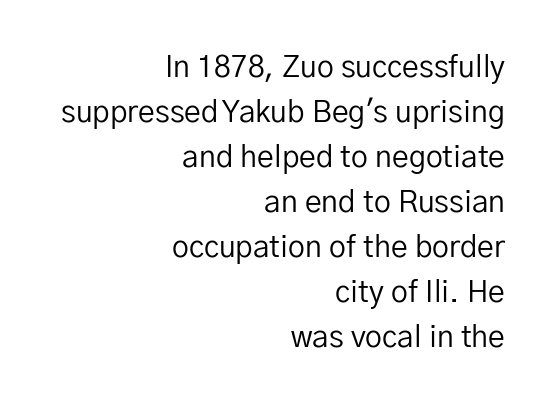
The image shows 30 px regular-weight sans-serif type, upright; set right-aligned, normal line spacing (1.5x), normal letter spacing, not underlined; low stroke contrast and a medium x-height.
